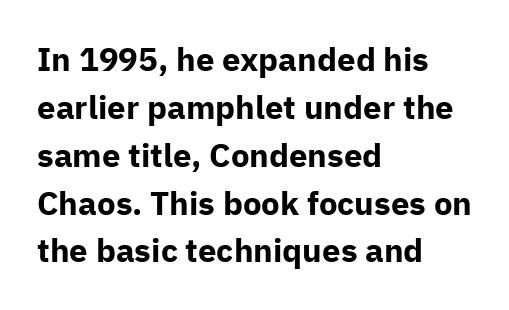
The rendering uses natural spacing where letterforms have individual widths. The rendering keeps characters at their native spacing. The glyphs in this specimen are sans serif. Horizontally, the lines are justified to the leading edge only.
